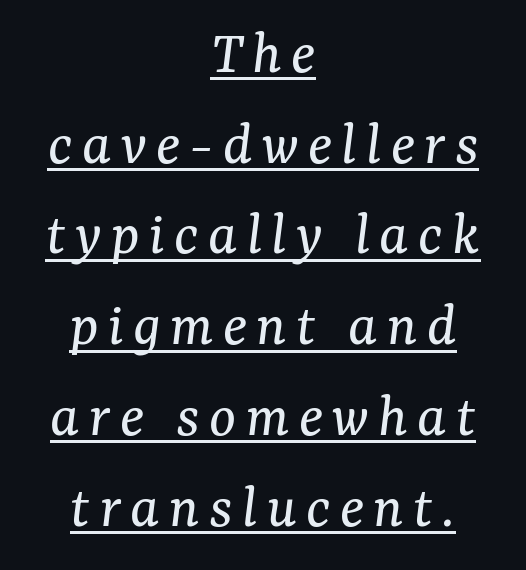
Q: Is the text bold? A: No.
Q: Is the text italic (slanted)? A: Yes, it leans right by about 7 degrees.
Q: Is the typeface a serif or a sans-serif typeface? A: Serif.
Q: Is the text underlined? A: Yes.
Q: How is the paragraph aligned? A: Centered.
Q: Is the spacing between lines tight, normal or loose? A: Normal.
Q: Width (condensed, normal, or wide)? A: Normal.
Q: Stroke contrast? A: Medium.
Q: x-height? A: Medium.
Q: Monospaced? A: No.
